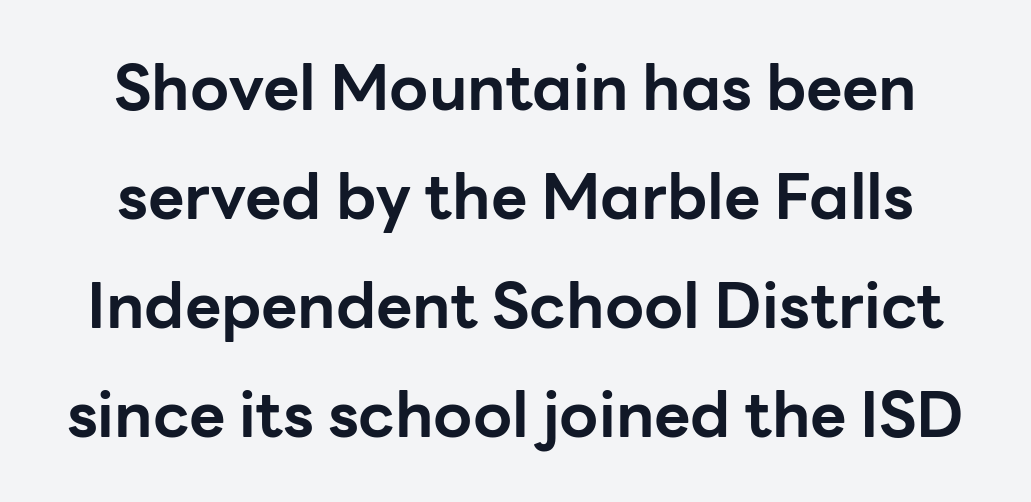
{"serif": "no", "italic": "no", "bold": "yes", "weight": "bold", "width": "normal", "stroke_contrast": "low", "x_height": "medium", "monospaced": "no", "underline": "no", "align": "center", "line_spacing_ratio": 1.73, "letter_spacing": "normal", "letter_spacing_em": 0.0, "glyph_px": 63}
